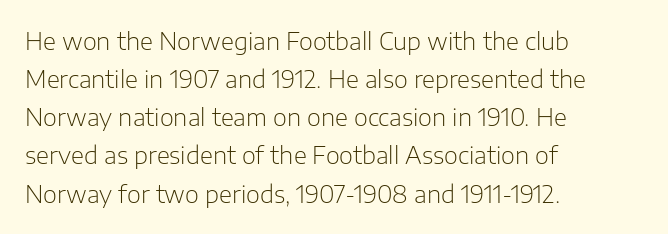
The image shows 24 px text type, upright; set left-aligned, normal line spacing (1.59x), normal letter spacing, not underlined.
